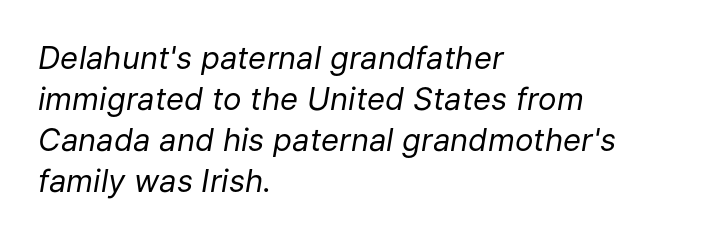
Q: Is the text bold? A: No.
Q: Is the text italic (slanted)? A: Yes, it leans right by about 9 degrees.
Q: Is the text underlined? A: No.
Q: How is the paragraph aligned? A: Left-aligned.
Q: Is the spacing between letters normal or unusually wide? A: Normal.
Q: Is the spacing between lines tight, normal or loose? A: Normal.
Q: Width (condensed, normal, or wide)? A: Normal.
Q: Stroke contrast? A: Low.
Q: x-height? A: Medium.
Q: Monospaced? A: No.
